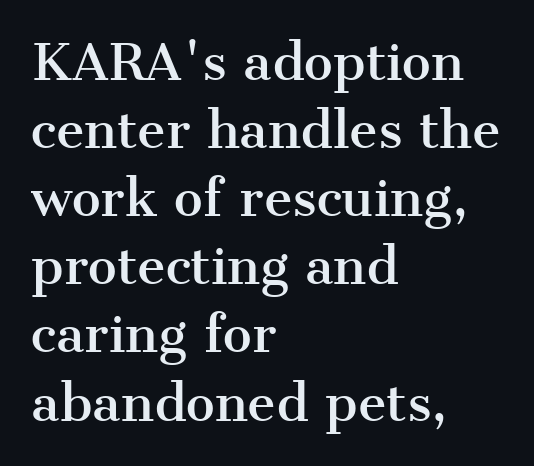
Descender tails drop into unmarked territory. Here the glyphs are tracked normally, forming tight word shapes. The text was rendered using a seriffed face with decorative stroke endings. The passage shown stacks its lines at a standard gap. The setting favours the left margin, as ordinary paragraphs usually do.
